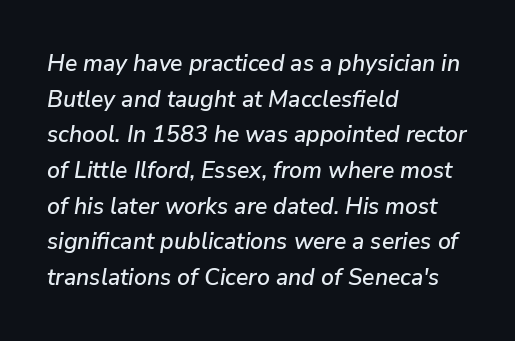
The image shows 23 px text type, italic (leaning right); set left-aligned, normal line spacing (1.55x), normal letter spacing, not underlined.
